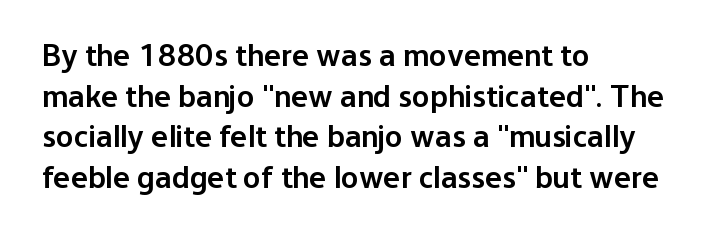
The image shows 32 px semibold sans-serif type, upright; set left-aligned, normal line spacing (1.27x), normal letter spacing, not underlined; low stroke contrast and a medium x-height.
